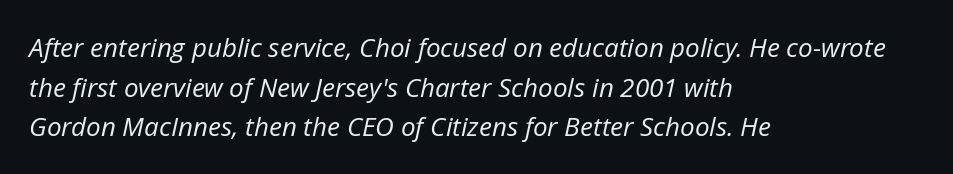
No chunkiness to these letters — they're not bold. Each new line begins a customary step beneath the previous one. These lines were composed using italics. Underline: absent. Is the block centered? No — it sits flush against the left margin. The rendering keeps characters at their native spacing.
